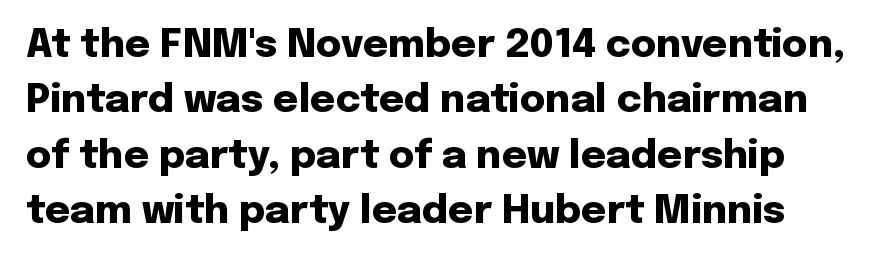
Note: no serifs on the glyphs. Heavy-handed strokes throughout: this text is bold. The rendering keeps characters at their native spacing. This sample has the flowing, uneven cadence of proportional lettering.
